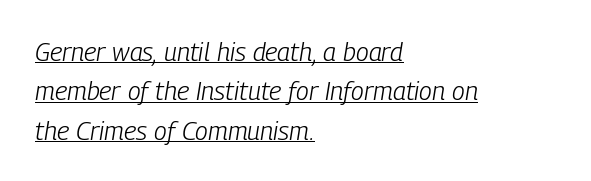
{"italic": "yes", "lean": "right", "slant_degrees": 9, "bold": "no", "underline": "yes", "align": "left", "line_spacing": "normal", "line_spacing_ratio": 1.51, "letter_spacing": "normal", "letter_spacing_em": 0.0, "glyph_px": 26}
